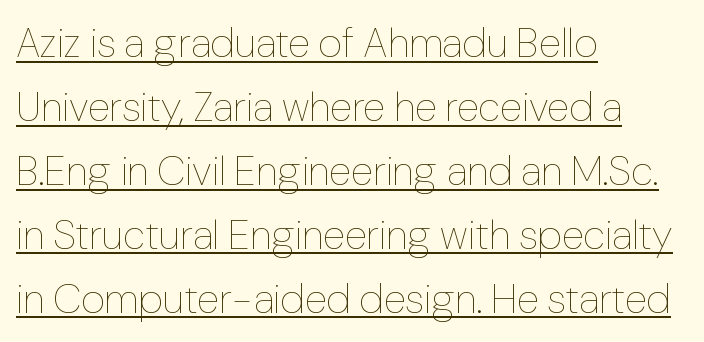
Q: Is the text bold? A: No.
Q: Is the text italic (slanted)? A: No, it is upright.
Q: Is the text underlined? A: Yes.
Q: How is the paragraph aligned? A: Left-aligned.
Q: Is the spacing between letters normal or unusually wide? A: Normal.
Q: Is the spacing between lines tight, normal or loose? A: Normal.
Q: Width (condensed, normal, or wide)? A: Normal.
Q: Stroke contrast? A: Low.
Q: x-height? A: Medium.
Q: Monospaced? A: No.
